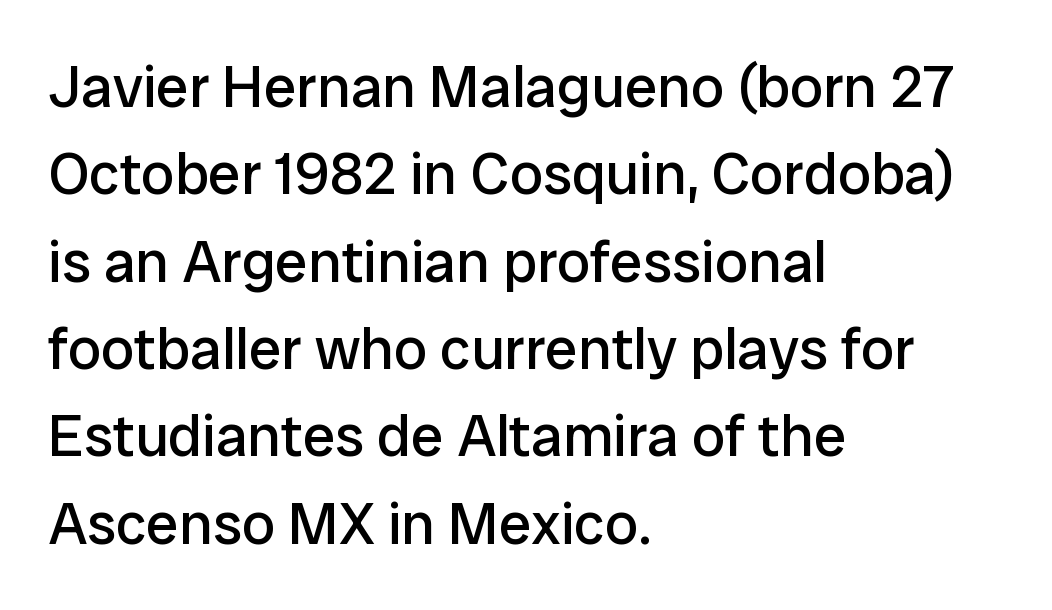
{"serif": "no", "italic": "no", "bold": "no", "weight": "regular", "width": "normal", "stroke_contrast": "low", "x_height": "medium", "monospaced": "no", "underline": "no", "align": "left", "line_spacing": "normal", "line_spacing_ratio": 1.48, "letter_spacing": "normal", "letter_spacing_em": 0.0, "glyph_px": 59}
